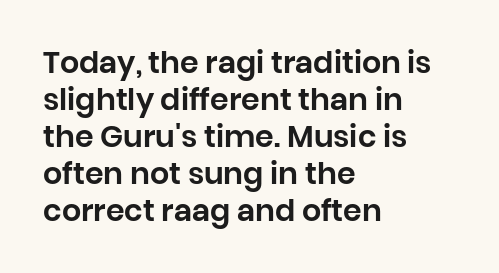
The image shows 30 px sans-serif type, upright; set left-aligned, line spacing 1.23x, normal letter spacing, not underlined; low stroke contrast and a large x-height.
